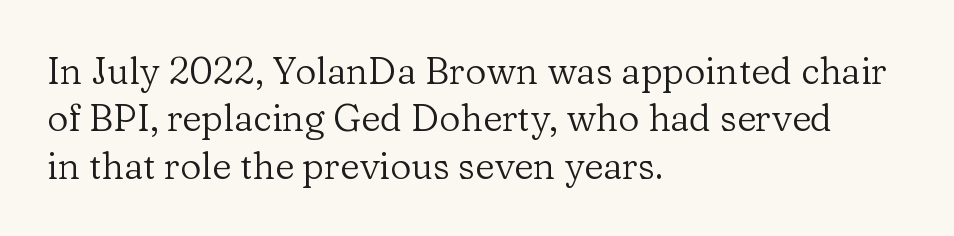
The image shows 37 px regular-weight serif type, upright; set left-aligned, normal line spacing (1.28x), normal letter spacing, not underlined; low stroke contrast and a medium x-height.
